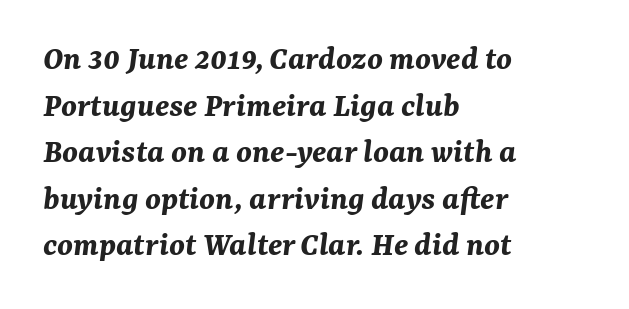
The image shows 35 px bold type, italic (leaning right); set left-aligned, normal line spacing (1.33x), normal letter spacing, not underlined; medium stroke contrast and a medium x-height.
